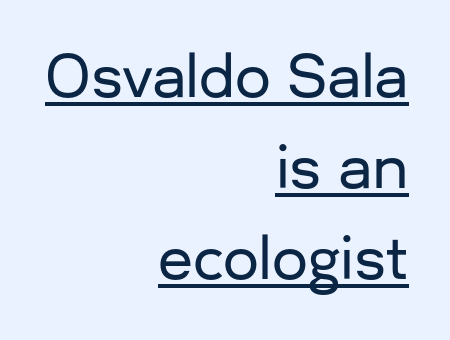
{"serif": "no", "italic": "no", "width": "normal", "stroke_contrast": "low", "x_height": "medium", "monospaced": "no", "underline": "yes", "align": "right", "line_spacing": "normal", "line_spacing_ratio": 1.6, "letter_spacing": "normal", "letter_spacing_em": 0.0, "glyph_px": 57}
